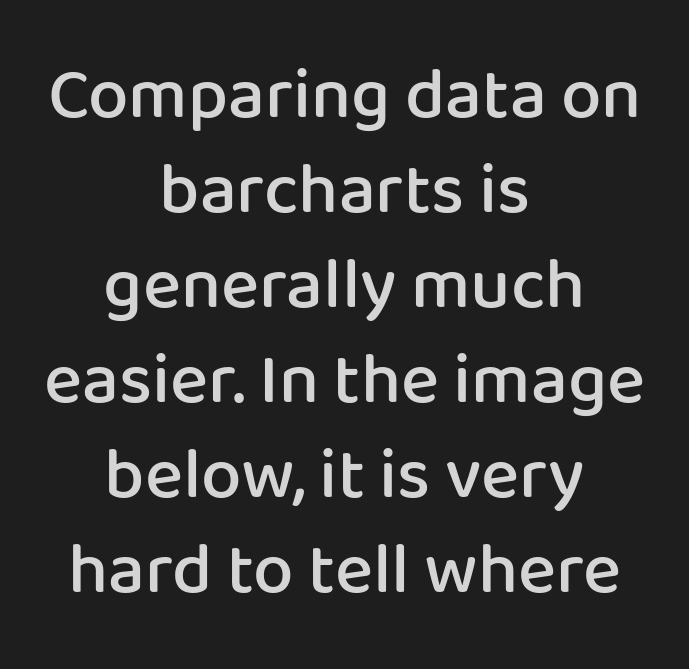
The image shows 72 px semibold sans-serif type, upright; set centered, normal line spacing (1.32x), normal letter spacing, not underlined; low stroke contrast and a medium x-height.
